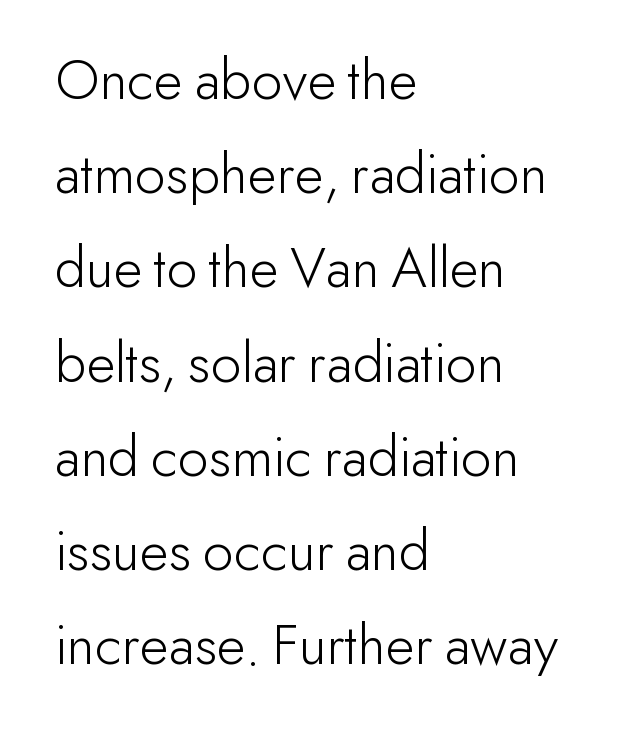
The image shows 60 px light sans-serif type, upright; set left-aligned, normal line spacing (1.57x), normal letter spacing, not underlined; low stroke contrast and a small x-height.
